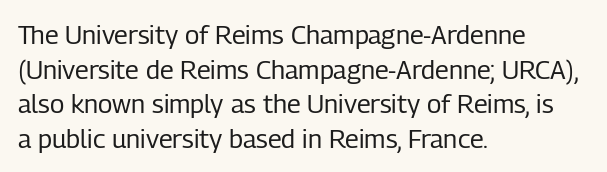
No chunkiness to these letters — they're not bold. A classic flush-left, rag-right setting is used for this passage. One glance says typical: line gaps are just what's usual. The letters sit at their default tracking, neither squeezed nor spread.
